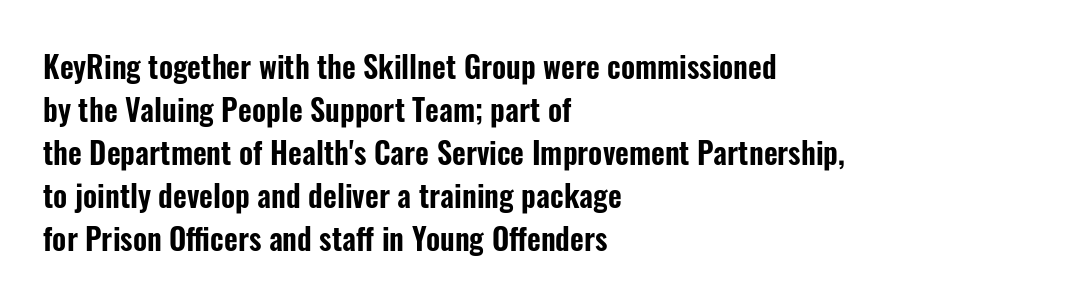
{"serif": "no", "italic": "no", "width": "condensed", "stroke_contrast": "low", "x_height": "medium", "monospaced": "no", "underline": "no", "align": "left", "line_spacing": "normal", "line_spacing_ratio": 1.43, "letter_spacing": "normal", "letter_spacing_em": 0.0, "glyph_px": 30}
